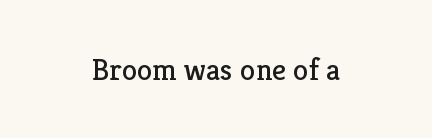
{"serif": "yes", "italic": "no", "bold": "no", "weight": "regular", "width": "normal", "stroke_contrast": "low", "x_height": "medium", "monospaced": "no", "underline": "no", "align": "center", "letter_spacing": "normal", "letter_spacing_em": 0.0, "glyph_px": 31}
